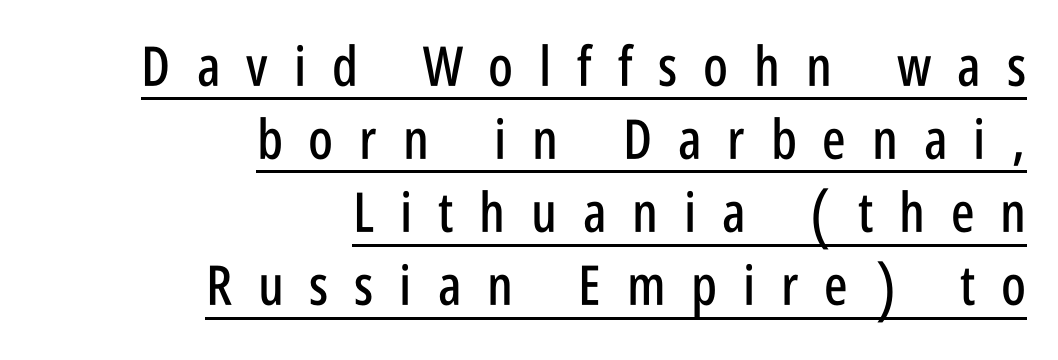
The image shows 55 px condensed sans-serif type, upright; set right-aligned, normal line spacing (1.33x), unusually wide letter spacing (+0.47 em), underlined; low stroke contrast and a large x-height.
